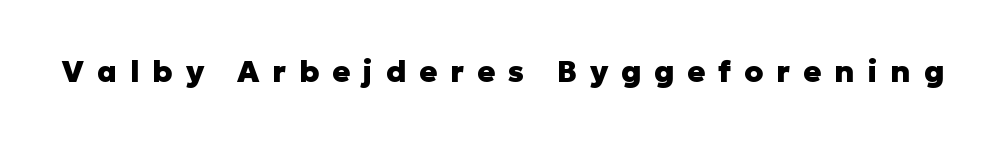
The rendering uses a bold face; every stroke is thick and dark. Serif or sans? Sans — the stroke terminals are bare. Varying glyph widths throughout — classic text-font behaviour. The horizontal fit of the characters is loose and conspicuously gappy. The letters stand upright; this is a roman face.
